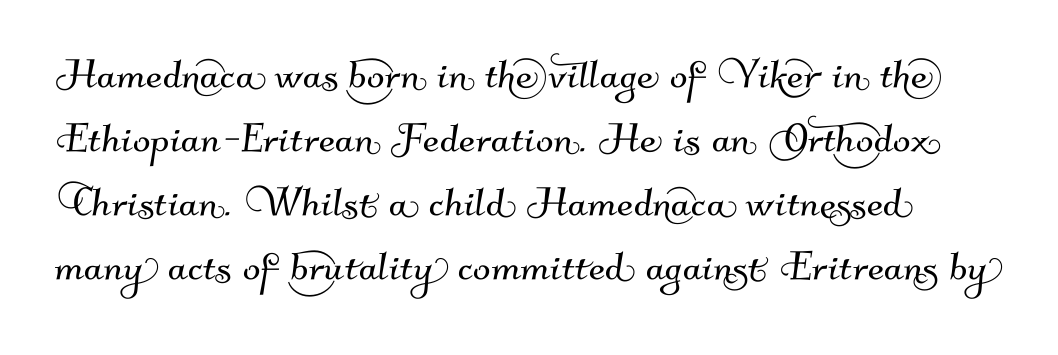
Q: Is the typeface a serif or a sans-serif typeface? A: Sans-serif.
Q: Is the text underlined? A: No.
Q: Is the spacing between letters normal or unusually wide? A: Normal.
Q: Width (condensed, normal, or wide)? A: Normal.
Q: Stroke contrast? A: Medium.
Q: x-height? A: Small.
Q: Monospaced? A: No.
